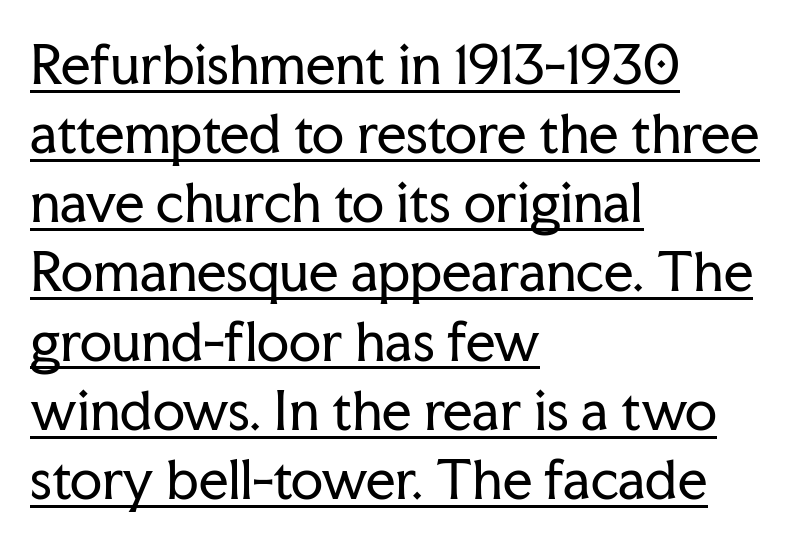
The image shows 52 px regular-weight serif type, upright; set left-aligned, normal line spacing (1.33x), normal letter spacing, underlined; low stroke contrast and a medium x-height.
